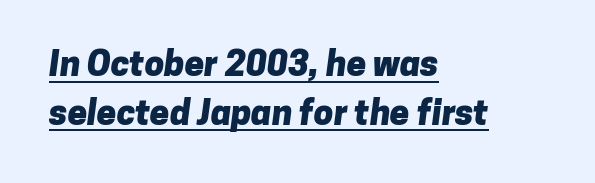
The image shows 35 px heavy sans-serif type; set left-aligned, normal line spacing (1.39x), normal letter spacing, underlined; low stroke contrast and a medium x-height.
